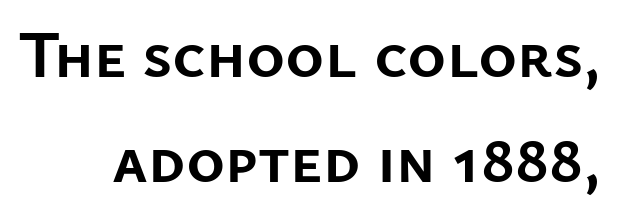
A student would call this right alignment; a typographer would say flush right, rag left. This is sans-serif lettering, the kind often seen on screens and signage. A clean baseline with only descenders dipping below it. Short note: letters normally spaced. Interline gaps are of average width in this sample.
